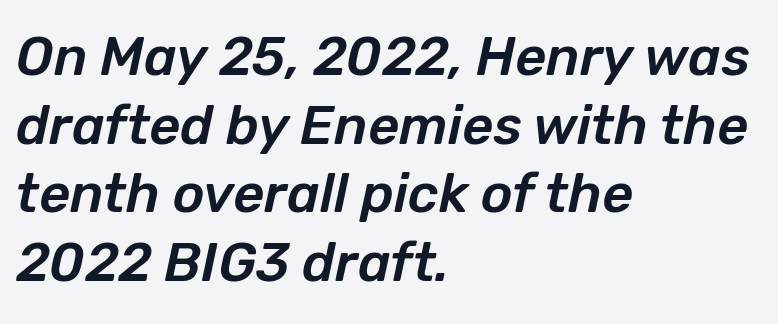
Line starts are locked; line ends wander. You could not count columns in this text — the font is proportionally spaced. These lines keep a tight, regular rhythm from letter to letter. These lines were composed using italics.
